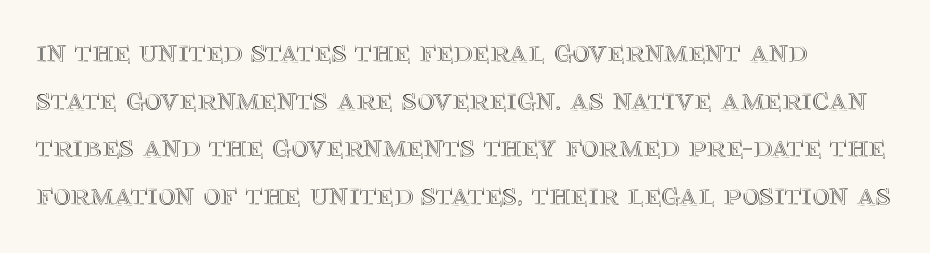
The image shows 33 px text type, upright; set left-aligned, normal line spacing (1.44x), normal letter spacing, not underlined; a large x-height.
